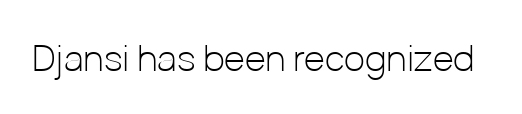
Q: Is the text bold? A: No.
Q: Is the text italic (slanted)? A: No, it is upright.
Q: Is the typeface a serif or a sans-serif typeface? A: Sans-serif.
Q: Is the text underlined? A: No.
Q: Is the spacing between letters normal or unusually wide? A: Normal.
Q: Width (condensed, normal, or wide)? A: Normal.
Q: Stroke contrast? A: Low.
Q: x-height? A: Medium.
Q: Monospaced? A: No.
